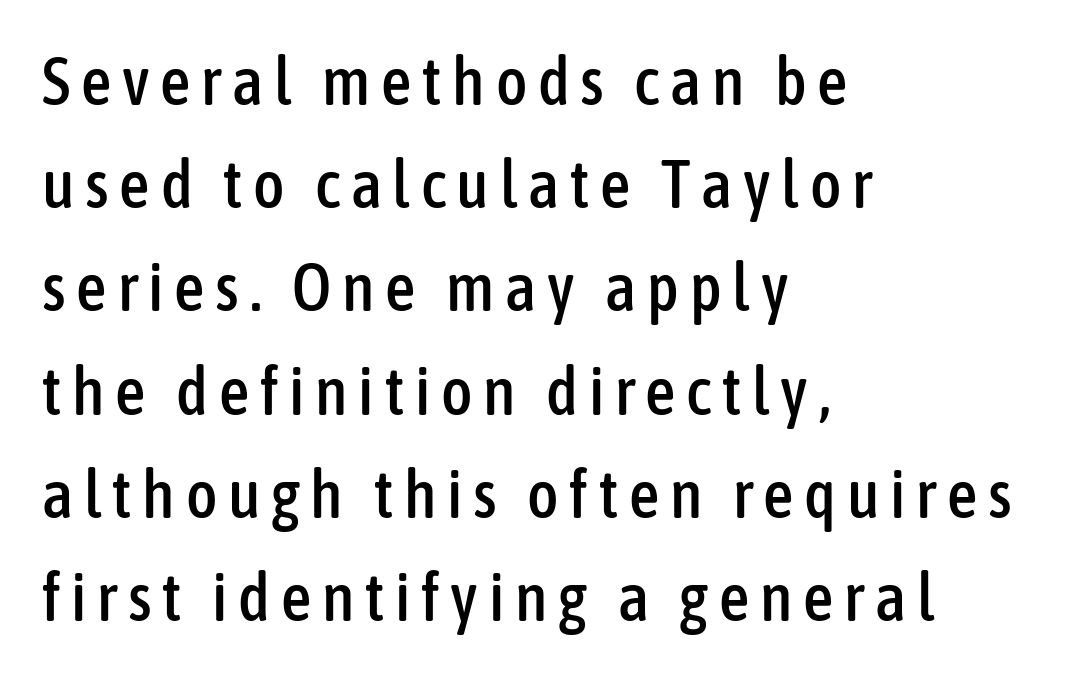
A typesetter would label this face a sans. The ragged edge is on the right, which tells us the setting is flush left. This is roman type, the default non-slanted kind. Is this a fixed-width face? No — the glyphs have proportional, varying widths. How would I describe the line gaps? Plain and ordinary.
